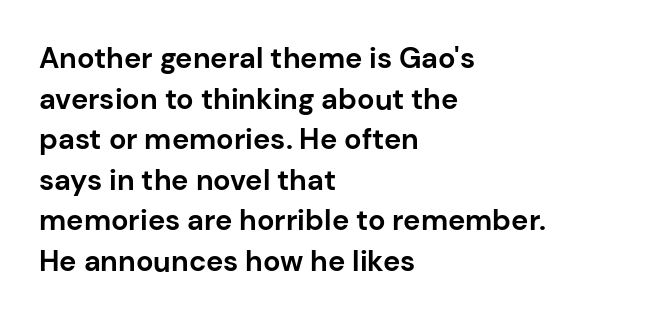
The image shows 29 px bold sans-serif type, upright; set left-aligned, normal line spacing (1.4x), normal letter spacing, not underlined; low stroke contrast and a medium x-height.
